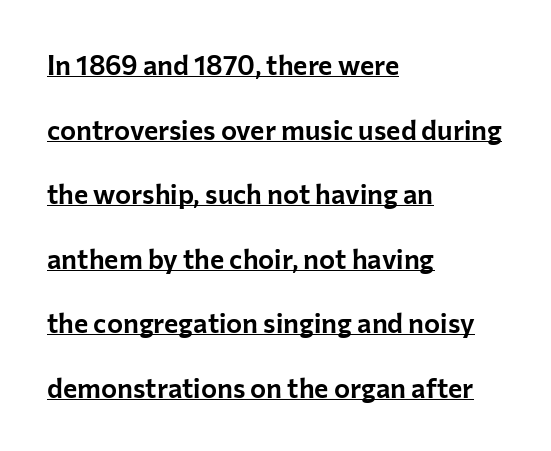
Q: Is the text italic (slanted)? A: No, it is upright.
Q: Is the text underlined? A: Yes.
Q: How is the paragraph aligned? A: Left-aligned.
Q: Is the spacing between letters normal or unusually wide? A: Normal.
Q: Is the spacing between lines tight, normal or loose? A: Loose.
